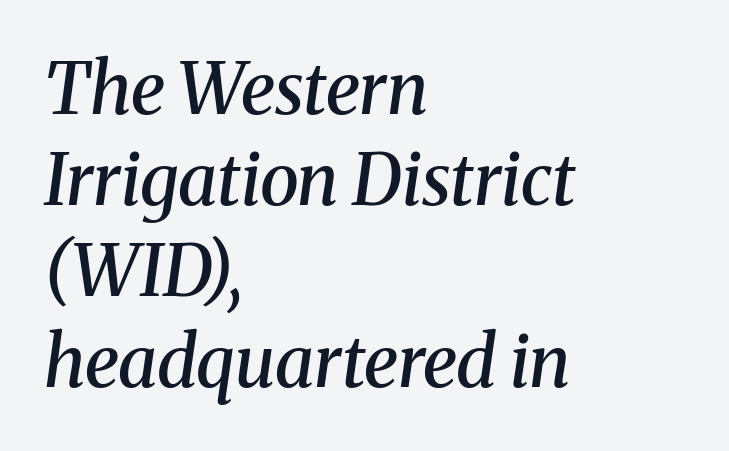
{"serif": "yes", "italic": "yes", "lean": "right", "slant_degrees": 8, "bold": "semi", "weight": "semibold", "width": "normal", "stroke_contrast": "medium", "x_height": "medium", "monospaced": "no", "underline": "no", "align": "left", "line_spacing": "normal", "line_spacing_ratio": 1.28, "letter_spacing": "normal", "letter_spacing_em": 0.0, "glyph_px": 71}
